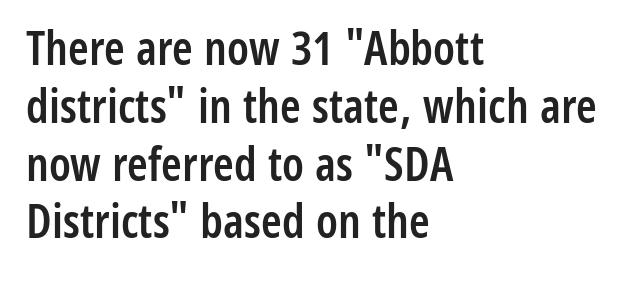
There is no visible air inserted between adjacent glyphs. In terms of posture, this sample is upright. Do the characters align in a grid? No, the font is proportional. The words here are not underlined. Regarding serifs, this sample does without them. Notice the strokes are somewhat thickened but not fully heavy: this is a semibold.
